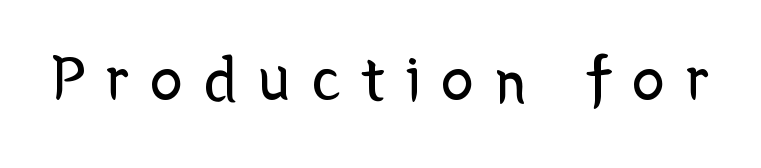
Q: Is the text bold? A: No.
Q: Is the text italic (slanted)? A: No, it is upright.
Q: Is the typeface a serif or a sans-serif typeface? A: Sans-serif.
Q: Is the text underlined? A: No.
Q: Is the spacing between letters normal or unusually wide? A: Unusually wide.
Q: Width (condensed, normal, or wide)? A: Normal.
Q: Stroke contrast? A: Low.
Q: x-height? A: Medium.
Q: Monospaced? A: No.
